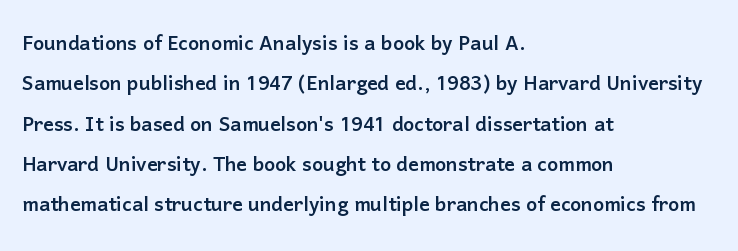
{"italic": "no", "underline": "no", "align": "left", "line_spacing": "normal", "line_spacing_ratio": 1.55, "letter_spacing": "normal", "letter_spacing_em": 0.0, "glyph_px": 26}
